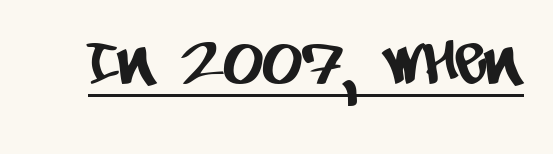
{"serif": "no", "width": "condensed", "stroke_contrast": "low", "x_height": "large", "monospaced": "no", "underline": "yes", "letter_spacing": "normal", "letter_spacing_em": 0.0, "glyph_px": 57}
